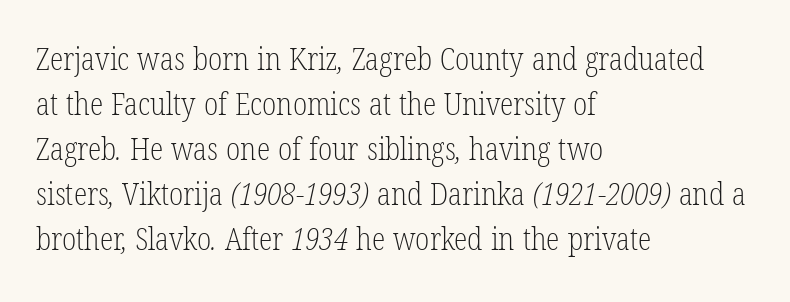
The typeface has the unassuming heft of standard copy or less. Spacing between characters is what you'd get straight out of the box. The gap between lines stays unmarked. Are there feet on the stems? There are — it's a serif. The text block is weighted toward the left margin, trailing off unevenly rightward.
